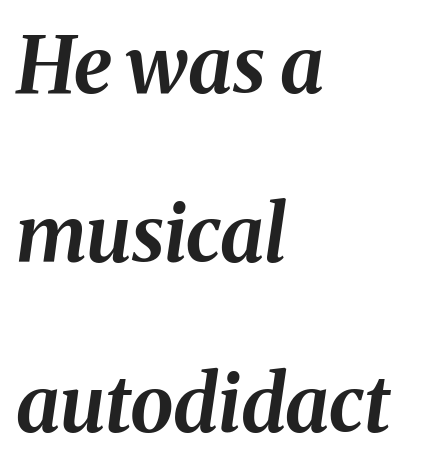
These words are printed bold, with thick strokes throughout. Is the block centered? No — it sits flush against the left margin. The space beneath each line is pristine and unruled. Words appear dense and cohesive because spacing is normal. The vertical gap from one line to the next is large.
